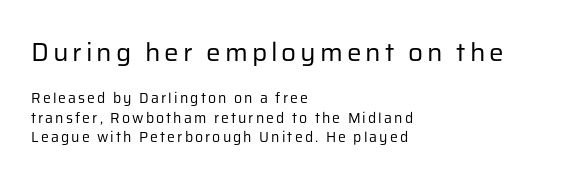
{"italic": "no", "bold": "no", "underline": "no", "align": "left", "line_spacing": "normal", "line_spacing_ratio": 1.37, "larger_block": "first", "size_ratio": 1.86, "glyph_px": 26}
